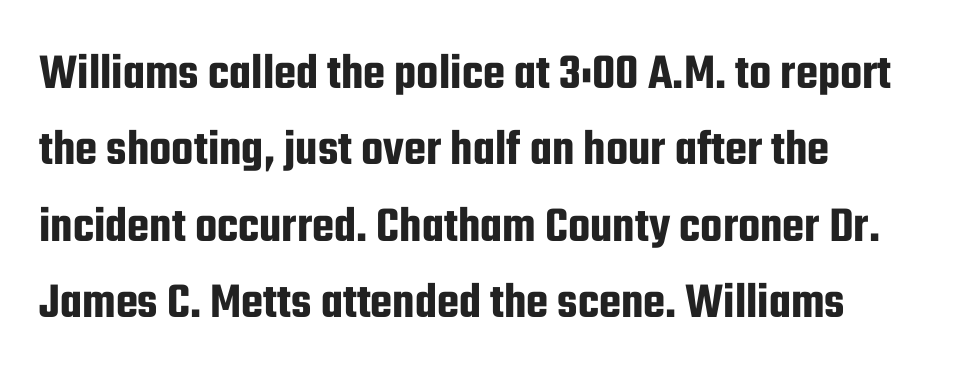
{"serif": "no", "italic": "no", "width": "condensed", "stroke_contrast": "low", "x_height": "medium", "monospaced": "no", "underline": "no", "align": "left", "line_spacing": "normal", "line_spacing_ratio": 1.5, "letter_spacing": "normal", "letter_spacing_em": 0.0, "glyph_px": 51}
